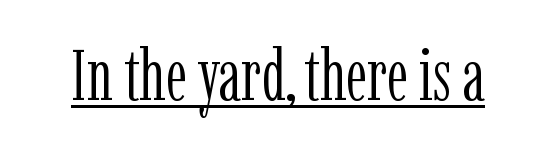
Q: Is the text bold? A: No.
Q: Is the text italic (slanted)? A: No, it is upright.
Q: Is the typeface a serif or a sans-serif typeface? A: Serif.
Q: Is the text underlined? A: Yes.
Q: Is the spacing between letters normal or unusually wide? A: Normal.
Q: Width (condensed, normal, or wide)? A: Condensed.
Q: Stroke contrast? A: Low.
Q: x-height? A: Medium.
Q: Monospaced? A: No.
